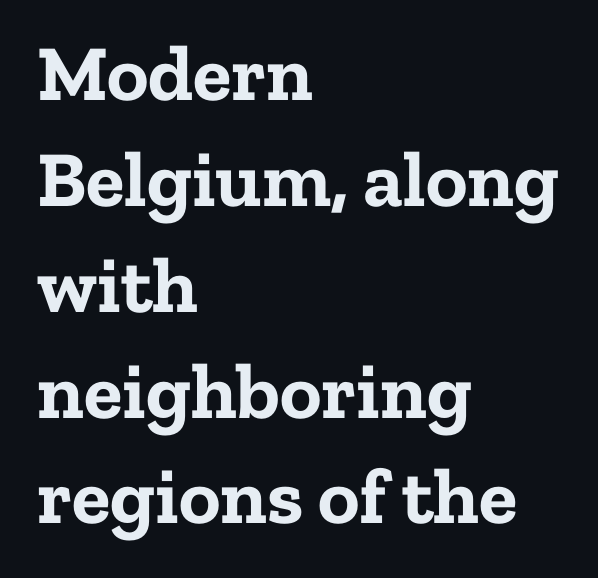
Q: Is the text bold? A: Yes.
Q: Is the text italic (slanted)? A: No, it is upright.
Q: Is the typeface a serif or a sans-serif typeface? A: Serif.
Q: Is the text underlined? A: No.
Q: How is the paragraph aligned? A: Left-aligned.
Q: Is the spacing between letters normal or unusually wide? A: Normal.
Q: Is the spacing between lines tight, normal or loose? A: Normal.
Q: Width (condensed, normal, or wide)? A: Normal.
Q: Stroke contrast? A: Low.
Q: x-height? A: Medium.
Q: Monospaced? A: No.
